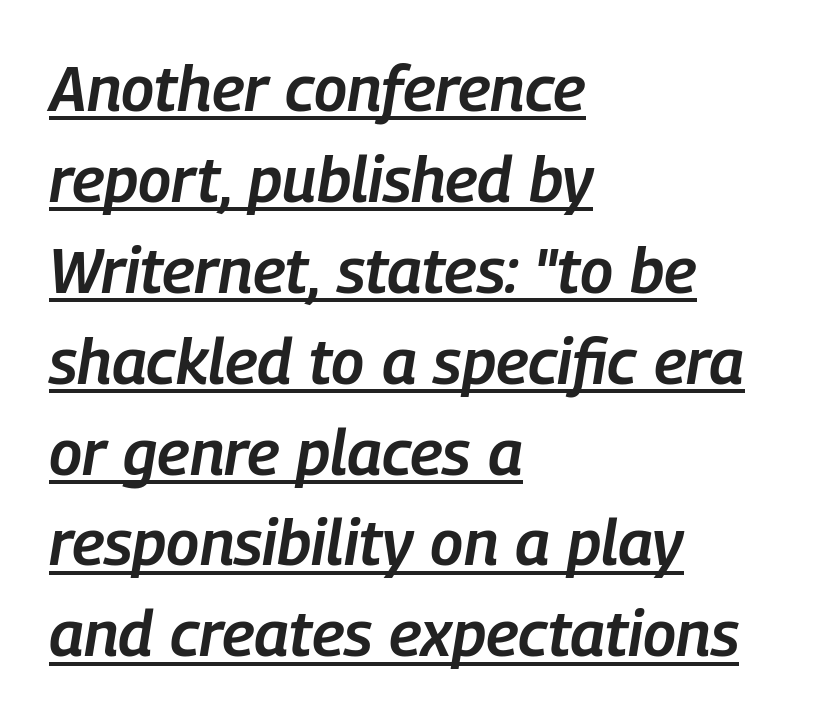
{"italic": "yes", "lean": "right", "slant_degrees": 9, "bold": "semi", "weight": "semibold", "width": "condensed", "stroke_contrast": "low", "x_height": "medium", "monospaced": "no", "underline": "yes", "align": "left", "line_spacing": "normal", "line_spacing_ratio": 1.42, "letter_spacing": "normal", "letter_spacing_em": 0.0, "glyph_px": 64}
